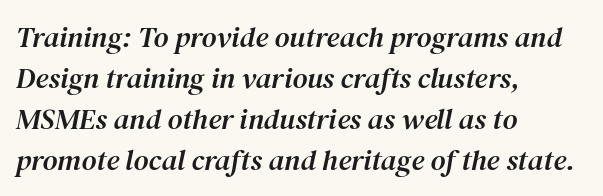
{"serif": "yes", "italic": "yes", "lean": "right", "slant_degrees": 12, "width": "normal", "stroke_contrast": "medium", "x_height": "medium", "monospaced": "no", "underline": "no", "align": "left", "line_spacing": "normal", "line_spacing_ratio": 1.41, "letter_spacing": "normal", "letter_spacing_em": 0.0, "glyph_px": 29}
